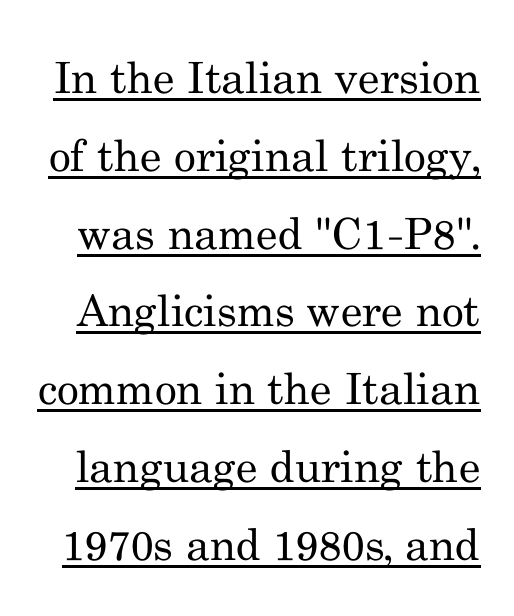
{"serif": "yes", "italic": "no", "bold": "no", "weight": "regular", "width": "normal", "stroke_contrast": "medium", "x_height": "small", "monospaced": "no", "underline": "yes", "line_spacing_ratio": 1.81, "letter_spacing": "normal", "letter_spacing_em": 0.0, "glyph_px": 43}
